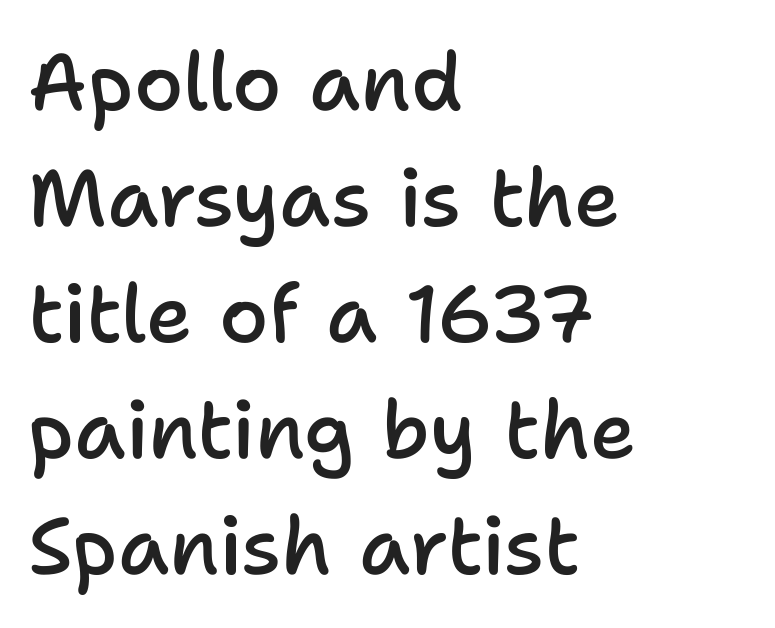
One-word summary of the alignment: left. Inter-character spacing is left at the font's built-in metrics. Does the lettering tilt? It doesn't — this is upright. Whoever set this chose a conventional vertical rhythm. Unmarked baselines from the first word to the last.
